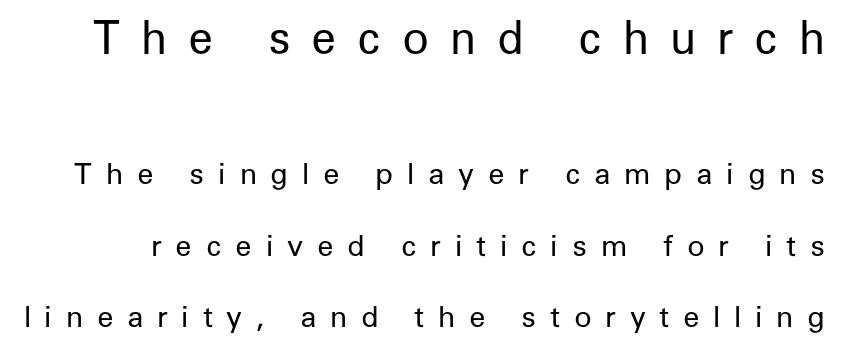
Check where the strokes stop: nothing finishes them off — pure sans. Ink coverage per letter is moderate at most. Think of a printed novel: that variable character pitch is what you see here. Glance below the letters and you will spot only blank space. No italicization has been applied; the sample stays upright. The designer gave the opening block more size than the closing block.
